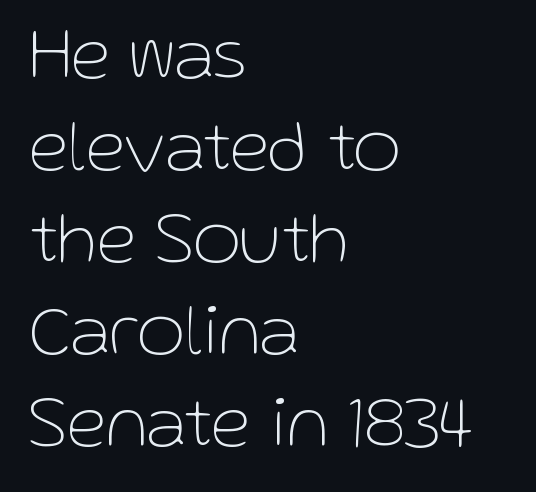
Q: Is the text bold? A: No.
Q: Is the text italic (slanted)? A: No, it is upright.
Q: Is the typeface a serif or a sans-serif typeface? A: Sans-serif.
Q: Is the text underlined? A: No.
Q: How is the paragraph aligned? A: Left-aligned.
Q: Is the spacing between letters normal or unusually wide? A: Normal.
Q: Is the spacing between lines tight, normal or loose? A: Normal.
Q: Width (condensed, normal, or wide)? A: Normal.
Q: Stroke contrast? A: Low.
Q: x-height? A: Medium.
Q: Monospaced? A: No.
